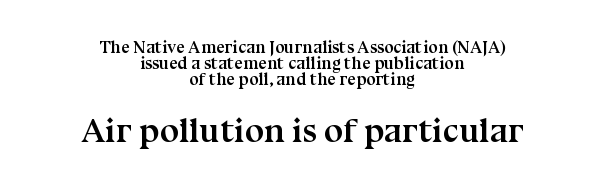
The image shows 34 px semibold serif type, upright; set centered, tight line spacing (0.95x), normal letter spacing, not underlined; the second (bottom) block is 2.0x larger; medium stroke contrast and a medium x-height.
